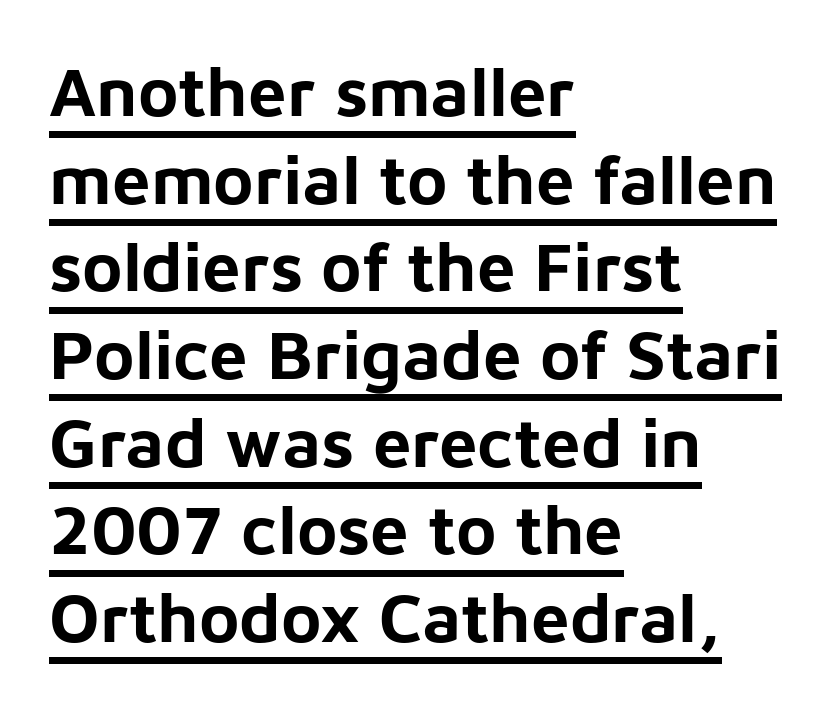
{"serif": "no", "italic": "no", "bold": "yes", "weight": "bold", "width": "normal", "stroke_contrast": "low", "x_height": "medium", "monospaced": "no", "underline": "yes", "align": "left", "line_spacing": "normal", "line_spacing_ratio": 1.27, "letter_spacing": "normal", "letter_spacing_em": 0.0, "glyph_px": 69}
